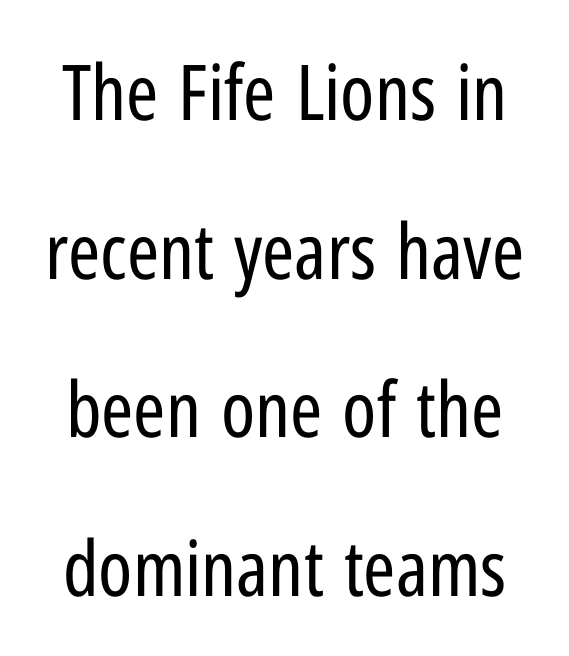
Q: Is the text bold? A: No.
Q: Is the text italic (slanted)? A: No, it is upright.
Q: Is the typeface a serif or a sans-serif typeface? A: Sans-serif.
Q: Is the text underlined? A: No.
Q: Is the spacing between letters normal or unusually wide? A: Normal.
Q: Is the spacing between lines tight, normal or loose? A: Loose.
Q: Width (condensed, normal, or wide)? A: Condensed.
Q: Stroke contrast? A: Low.
Q: x-height? A: Medium.
Q: Monospaced? A: No.
